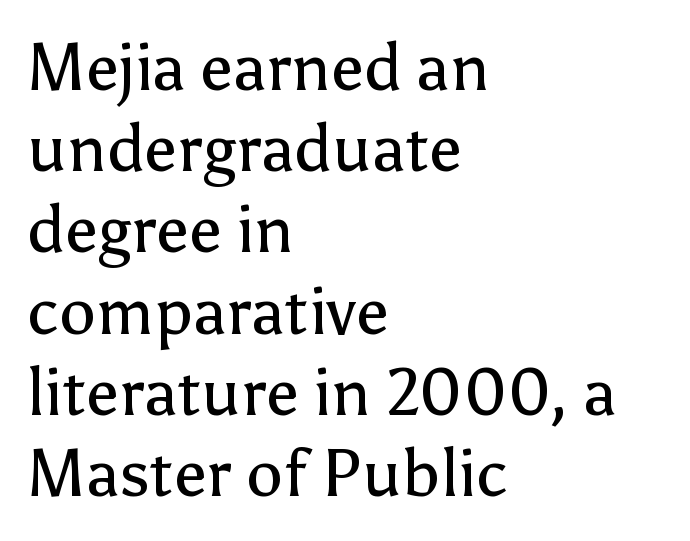
{"serif": "no", "italic": "no", "bold": "no", "weight": "regular", "width": "normal", "stroke_contrast": "low", "x_height": "medium", "monospaced": "no", "underline": "no", "align": "left", "line_spacing_ratio": 1.23, "letter_spacing": "normal", "letter_spacing_em": 0.0, "glyph_px": 66}
